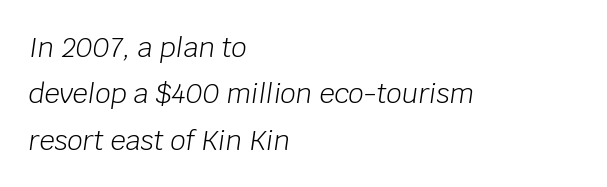
Q: Is the text bold? A: No.
Q: Is the text italic (slanted)? A: Yes, it leans right by about 8 degrees.
Q: Is the text underlined? A: No.
Q: How is the paragraph aligned? A: Left-aligned.
Q: Is the spacing between letters normal or unusually wide? A: Normal.
